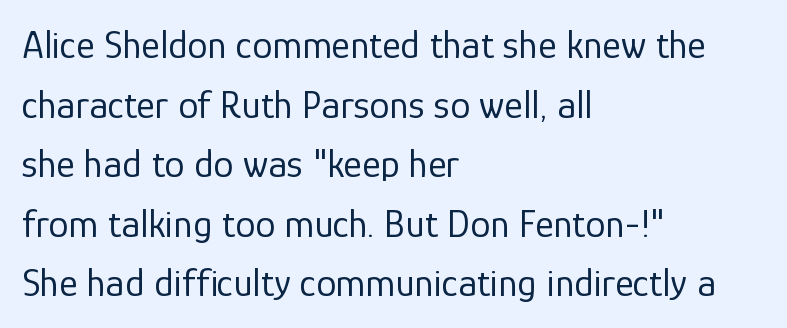
Grotesque or geometric, the face here clearly has no serifs. Does the copy run flush right? No — it runs flush left. Does the lettering tilt? It doesn't — this is upright. The line-height multiplier appears to be the usual default.
